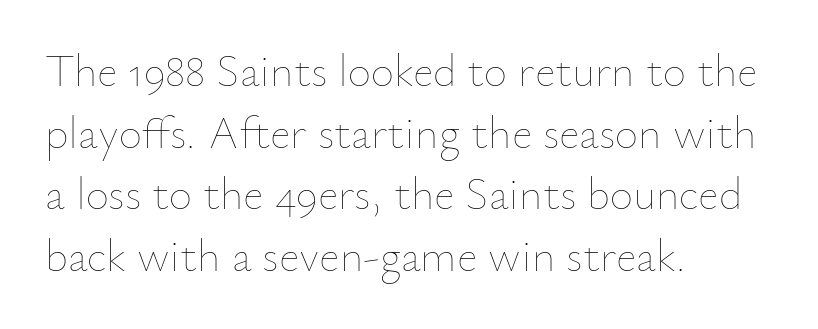
No chunkiness to these letters — they're not bold. In CSS terms this would be text-align: left. The letters advance in unequal steps, a hallmark of proportional type. Honestly, there is no underline to notice here at all. The lines sit at an ordinary, default distance from one another.
